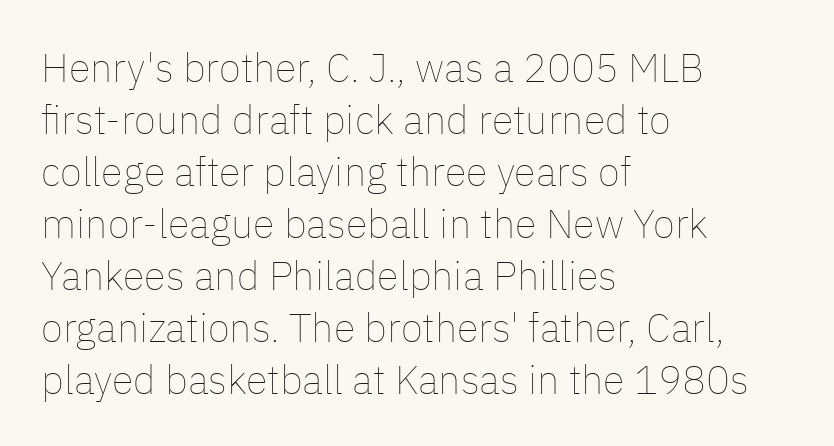
{"italic": "no", "bold": "no", "weight": "thin", "width": "normal", "stroke_contrast": "low", "x_height": "medium", "monospaced": "no", "underline": "no", "align": "left", "line_spacing": "normal", "line_spacing_ratio": 1.3, "letter_spacing": "normal", "letter_spacing_em": 0.0, "glyph_px": 40}
